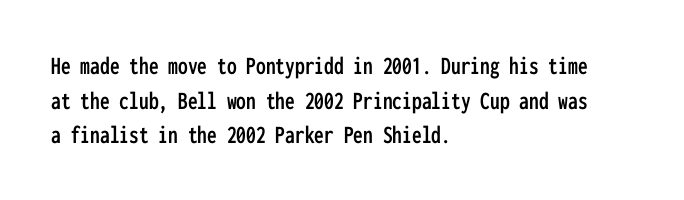
Reading down the block, your eye returns to a fixed left position each line. The line-height multiplier appears to be the usual default. Anything drawn beneath the words? Only blank space. Nope, not italic — everything's standing straight. No extra tracking has been applied to these lines.
